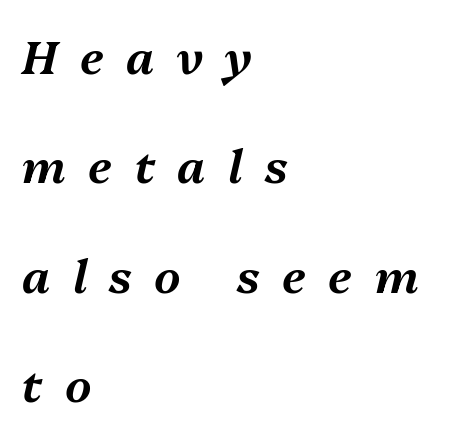
Left-aligned paragraph, ragged on the right. The rendering applies a slant to the glyphs. Varying glyph widths throughout — classic text-font behaviour. Is the letter spacing exaggerated? Yes — the characters are pushed far apart. Any mark beneath the type? The region is blank.
